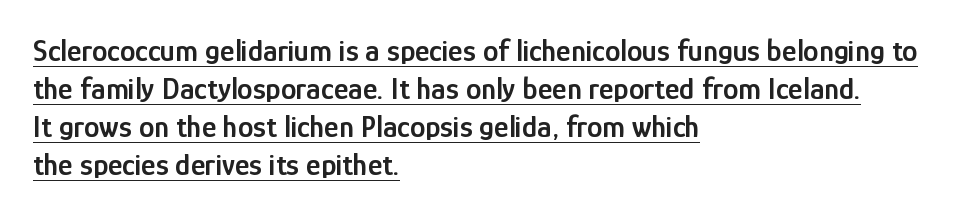
Left-aligned paragraph, ragged on the right. The face used here appears with an underline applied. Does the lettering tilt? It doesn't — this is upright. The face used here is rendered with its standard letterfit.
